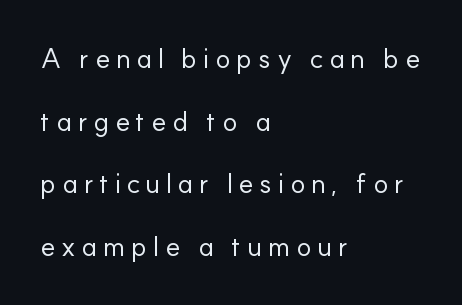
The image shows 28 px regular-weight sans-serif type, upright; set left-aligned, loose line spacing (2.24x), unusually wide letter spacing (+0.2 em), not underlined; low stroke contrast and a small x-height.
